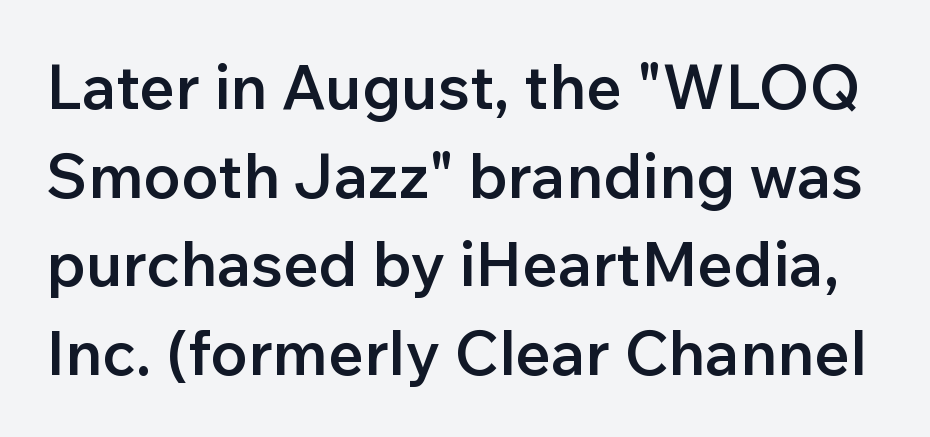
{"serif": "no", "italic": "no", "bold": "semi", "weight": "semibold", "width": "normal", "stroke_contrast": "low", "x_height": "medium", "monospaced": "no", "underline": "no", "line_spacing": "normal", "line_spacing_ratio": 1.43, "letter_spacing": "normal", "letter_spacing_em": 0.0, "glyph_px": 62}
